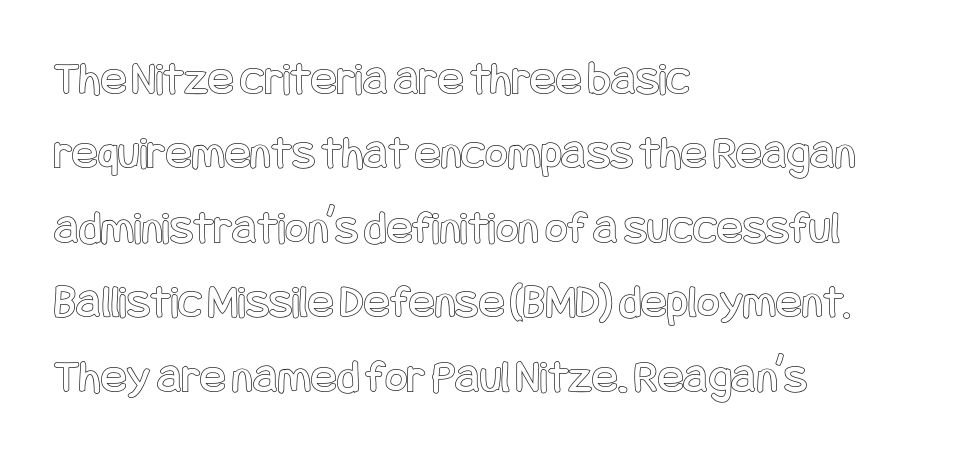
The image shows 48 px condensed type, upright; set left-aligned, normal line spacing (1.55x), normal letter spacing, not underlined; a large x-height.
